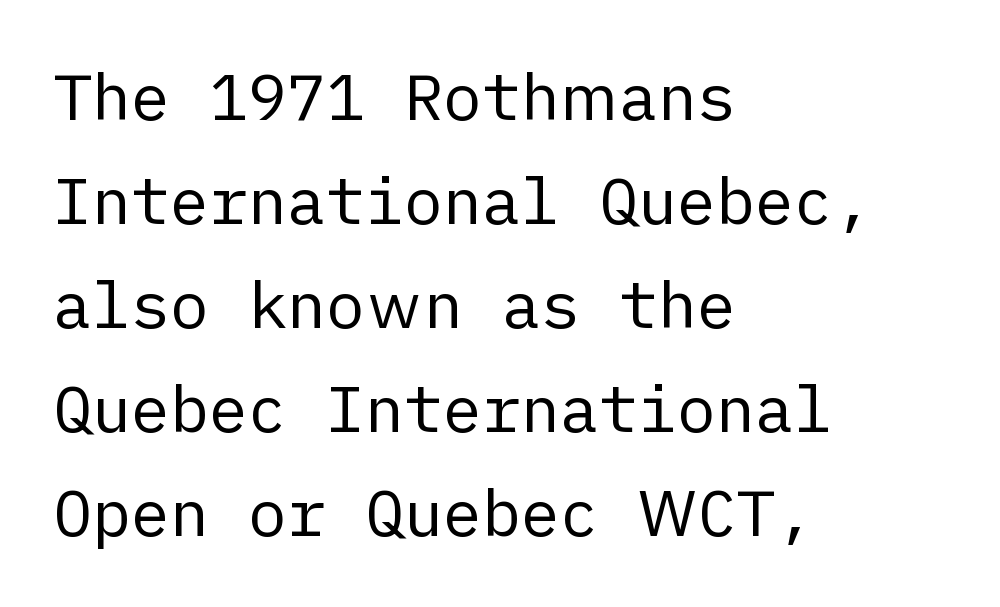
When letters stand straight like this, we call the style roman or upright. Are there feet on the stems? There aren't — it's a sans. Does the copy run flush right? No — it runs flush left. Underlining? Definitely not there. Stem width sits at or under what a default text font uses. Look at the tracking — it's just the regular setting, nothing added.
